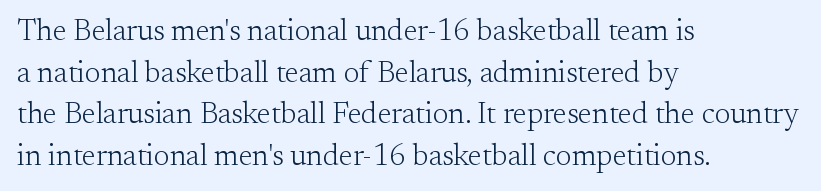
Q: Is the text bold? A: No.
Q: Is the text italic (slanted)? A: No, it is upright.
Q: Is the typeface a serif or a sans-serif typeface? A: Serif.
Q: Is the text underlined? A: No.
Q: How is the paragraph aligned? A: Left-aligned.
Q: Is the spacing between letters normal or unusually wide? A: Normal.
Q: Is the spacing between lines tight, normal or loose? A: Normal.
Q: Width (condensed, normal, or wide)? A: Normal.
Q: Stroke contrast? A: Medium.
Q: x-height? A: Small.
Q: Monospaced? A: No.
